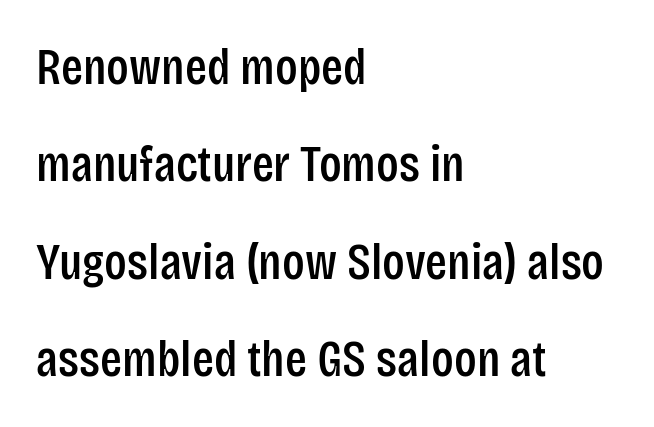
Character widths vary here, with narrow letters taking less room than wide ones. Posture: vertical. Bare-footed words on every line. This sample uses plain, unmodified letter spacing. Is this a sans? Yes — the strokes have no serifs.
